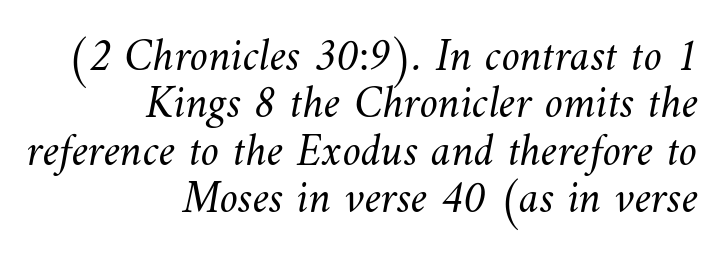
{"bold": "no", "weight": "light", "width": "normal", "stroke_contrast": "medium", "x_height": "small", "monospaced": "no", "underline": "no", "align": "right", "line_spacing": "tight", "line_spacing_ratio": 1.03, "letter_spacing": "normal", "letter_spacing_em": 0.0, "glyph_px": 46}
